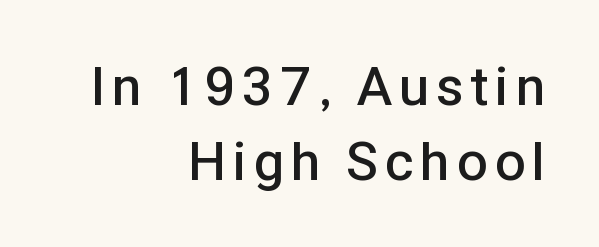
{"serif": "no", "italic": "no", "bold": "semi", "weight": "semibold", "width": "normal", "stroke_contrast": "low", "x_height": "medium", "monospaced": "no", "underline": "no", "align": "right", "line_spacing": "normal", "line_spacing_ratio": 1.38, "glyph_px": 54}
